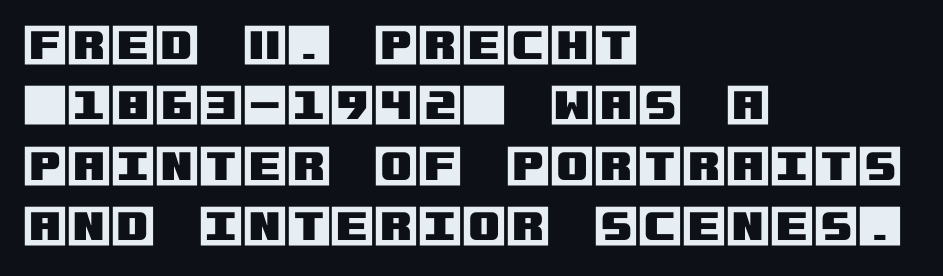
{"italic": "no", "width": "normal", "x_height": "large", "underline": "no", "align": "left", "line_spacing": "normal", "line_spacing_ratio": 1.34, "letter_spacing": "normal", "letter_spacing_em": 0.0, "glyph_px": 45}
